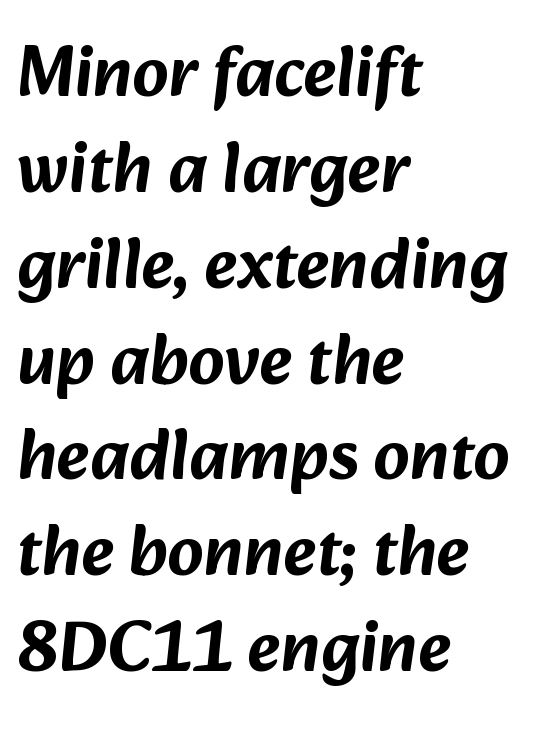
{"serif": "no", "width": "normal", "stroke_contrast": "low", "x_height": "medium", "monospaced": "no", "underline": "no", "align": "left", "line_spacing": "normal", "line_spacing_ratio": 1.35, "letter_spacing": "normal", "letter_spacing_em": 0.0, "glyph_px": 71}
